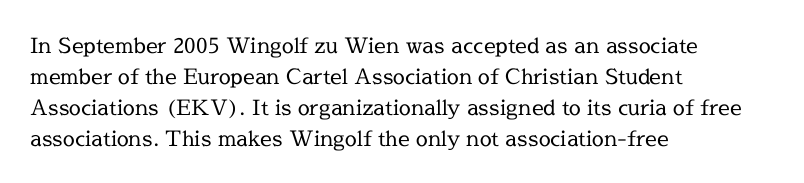
The image shows 21 px text type, upright; set left-aligned, normal line spacing (1.47x), normal letter spacing, not underlined.
